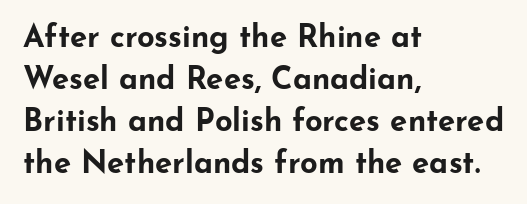
{"serif": "no", "italic": "no", "bold": "yes", "weight": "bold", "width": "wide", "stroke_contrast": "low", "x_height": "small", "monospaced": "no", "underline": "no", "align": "left", "line_spacing": "normal", "line_spacing_ratio": 1.35, "letter_spacing": "normal", "letter_spacing_em": 0.0, "glyph_px": 31}
